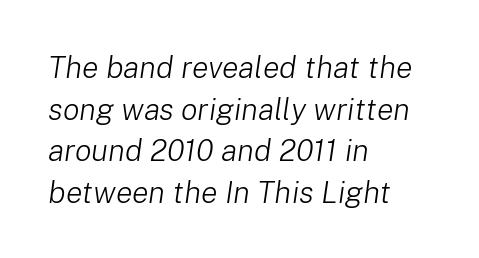
{"italic": "yes", "lean": "right", "slant_degrees": 8, "bold": "no", "weight": "light", "width": "normal", "stroke_contrast": "low", "x_height": "medium", "monospaced": "no", "underline": "no", "align": "left", "line_spacing": "normal", "line_spacing_ratio": 1.34, "letter_spacing": "normal", "letter_spacing_em": 0.0, "glyph_px": 31}
